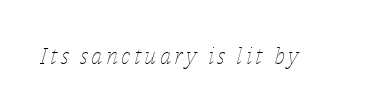
Q: Is the text bold? A: No.
Q: Is the text italic (slanted)? A: Yes, it leans right by about 14 degrees.
Q: Is the text underlined? A: No.
